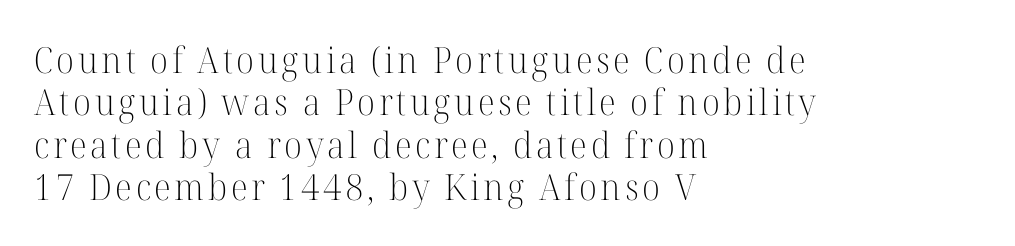
No letter is thick-stroked: the sample isn't bold. The type family on display is of the serif kind. The foot of each line stays bare and open. The letters stand straight up with perfectly vertical stems. These lines are set flush left with a ragged right edge.
